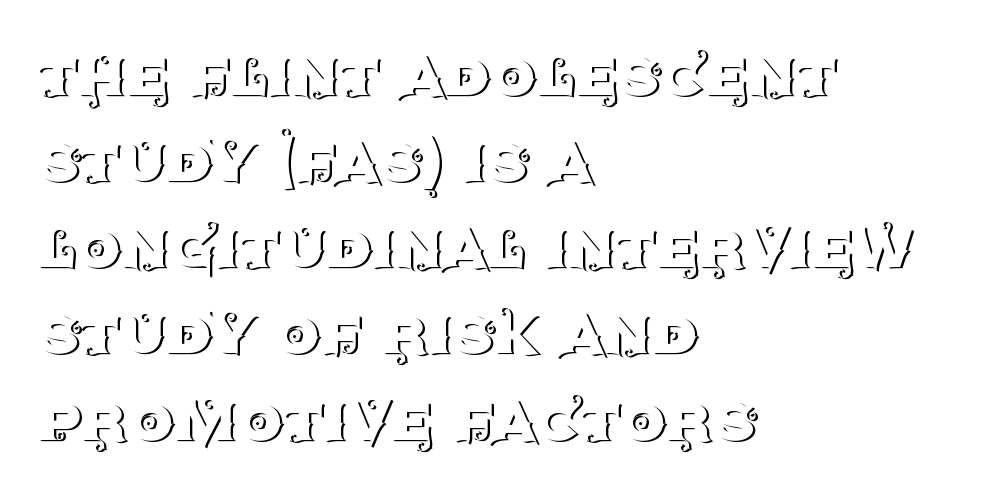
The letters advance in unequal steps, a hallmark of proportional type. No extra ink here — the face is not bold. Every row of glyphs begins at an identical x-position on the left. Small tapered or slab feet sit at the stroke ends, so this counts as serif. A typesetter would call this zero additional tracking.
